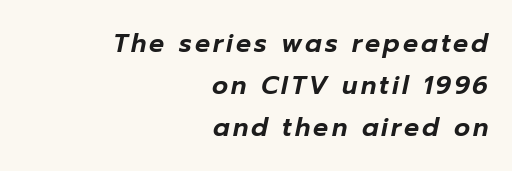
{"italic": "yes", "lean": "right", "slant_degrees": 12, "underline": "no", "align": "right", "line_spacing": "normal", "line_spacing_ratio": 1.68, "glyph_px": 25}
